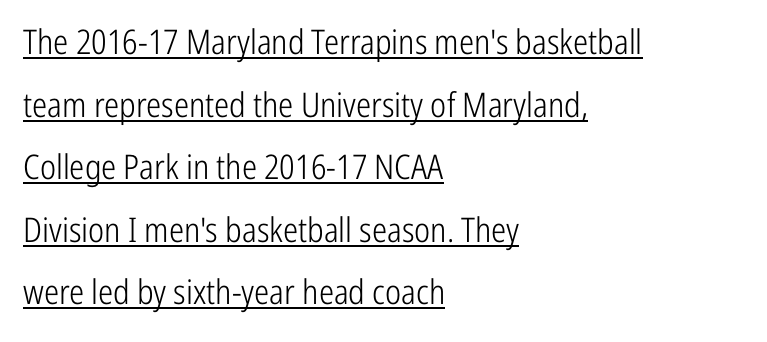
{"serif": "no", "italic": "no", "bold": "no", "weight": "light", "width": "condensed", "stroke_contrast": "low", "x_height": "medium", "monospaced": "no", "underline": "yes", "align": "left", "line_spacing_ratio": 1.84, "letter_spacing": "normal", "letter_spacing_em": 0.0, "glyph_px": 34}
